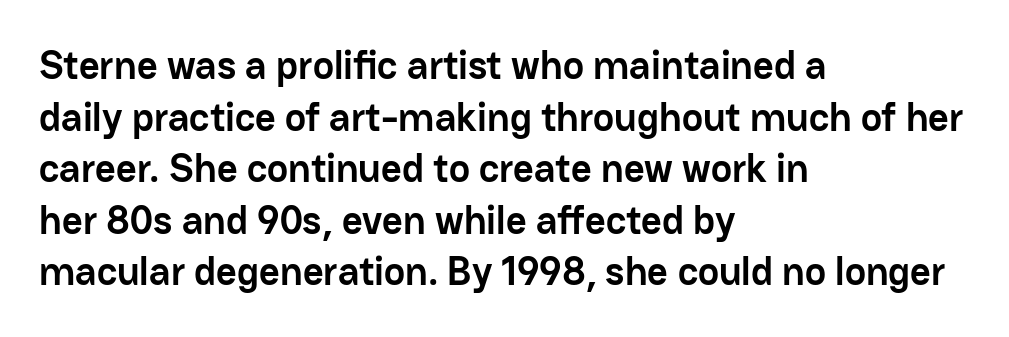
Note the varied advance widths — an 'i' is clearly narrower than an 'm'. The letters carry no serifs — their stems end cleanly without finishing strokes. The letters sit at their default tracking, neither squeezed nor spread. Where is the straight margin? On the left. Underlining? Definitely not there. Ascenders rise straight up at ninety degrees.
